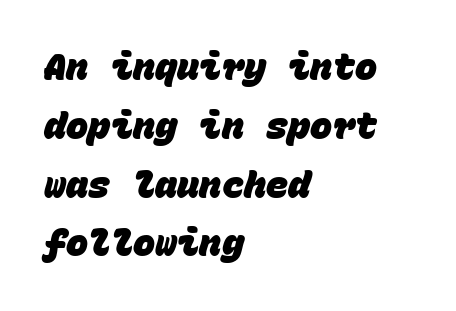
Q: Is the text bold? A: Yes.
Q: Is the typeface a serif or a sans-serif typeface? A: Sans-serif.
Q: Is the text underlined? A: No.
Q: How is the paragraph aligned? A: Left-aligned.
Q: Is the spacing between letters normal or unusually wide? A: Normal.
Q: Is the spacing between lines tight, normal or loose? A: Normal.
Q: Width (condensed, normal, or wide)? A: Normal.
Q: Stroke contrast? A: Low.
Q: x-height? A: Large.
Q: Monospaced? A: Yes.
